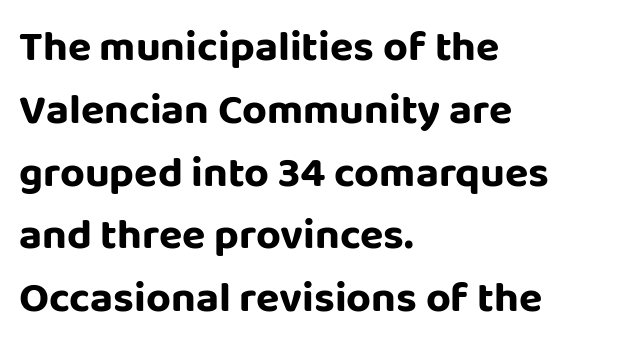
Q: Is the text italic (slanted)? A: No, it is upright.
Q: Is the typeface a serif or a sans-serif typeface? A: Sans-serif.
Q: Is the text underlined? A: No.
Q: How is the paragraph aligned? A: Left-aligned.
Q: Is the spacing between letters normal or unusually wide? A: Normal.
Q: Is the spacing between lines tight, normal or loose? A: Normal.
Q: Width (condensed, normal, or wide)? A: Normal.
Q: Stroke contrast? A: Low.
Q: x-height? A: Large.
Q: Monospaced? A: No.
